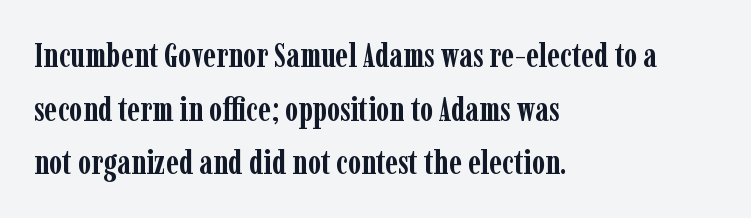
{"serif": "yes", "italic": "no", "bold": "yes", "weight": "semibold", "width": "condensed", "stroke_contrast": "low", "x_height": "medium", "monospaced": "no", "underline": "no", "align": "left", "line_spacing": "normal", "line_spacing_ratio": 1.58, "letter_spacing": "normal", "letter_spacing_em": 0.0, "glyph_px": 34}
